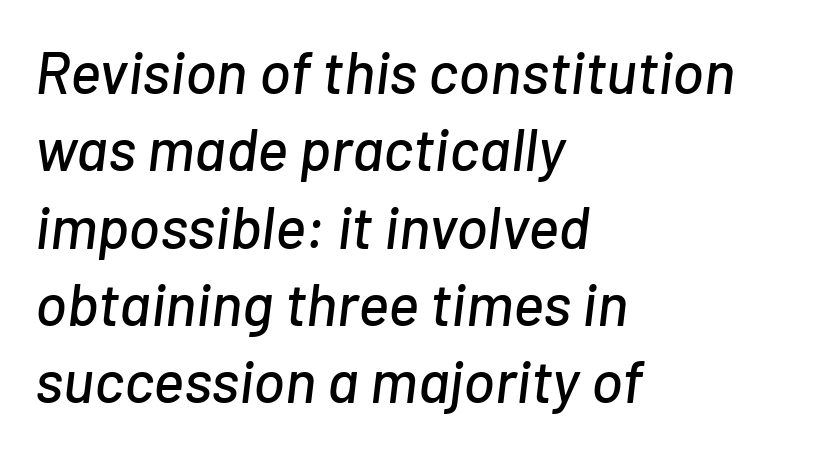
Q: Is the text italic (slanted)? A: Yes, it leans right by about 7 degrees.
Q: Is the text underlined? A: No.
Q: How is the paragraph aligned? A: Left-aligned.
Q: Is the spacing between letters normal or unusually wide? A: Normal.
Q: Is the spacing between lines tight, normal or loose? A: Normal.
Q: Width (condensed, normal, or wide)? A: Normal.
Q: Stroke contrast? A: Low.
Q: x-height? A: Medium.
Q: Monospaced? A: No.
